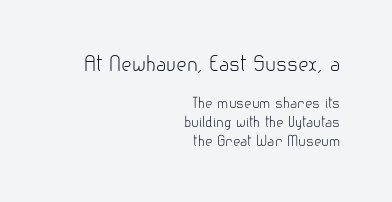
Evenly set lines give the paragraph a standard silhouette. No chunkiness to these letters — they're not bold. In terms of posture, this sample is upright. Compared with typical body copy, the letter spacing here is the same. The compositor pushed each line to the right boundary. Of the two passages, the one on top uses the larger point size.
